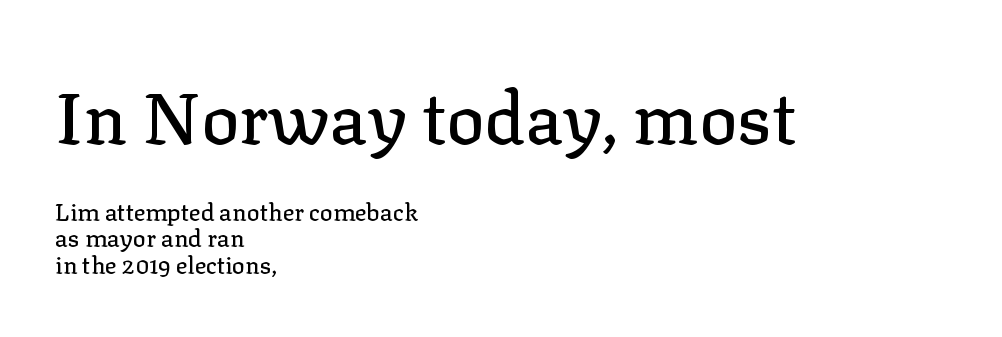
The image shows 71 px serif type, upright; set left-aligned, tight line spacing (1.1x), normal letter spacing, not underlined; the first (top) block is 2.96x larger; low stroke contrast and a medium x-height.
